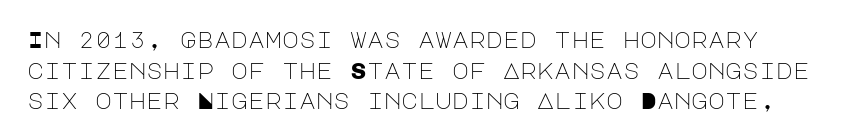
{"italic": "no", "bold": "no", "underline": "no", "line_spacing": "normal", "line_spacing_ratio": 1.33, "letter_spacing": "normal", "letter_spacing_em": 0.0, "glyph_px": 23}
